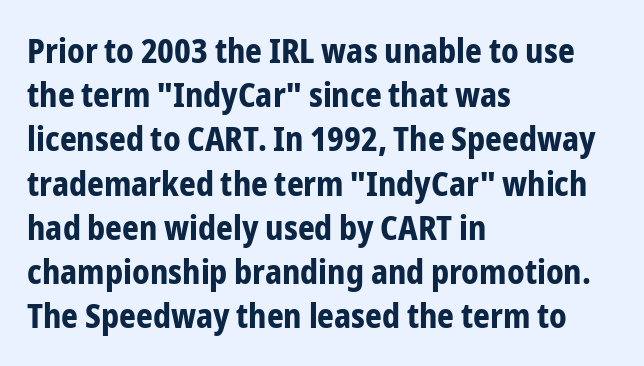
{"serif": "no", "italic": "no", "bold": "yes", "weight": "bold", "width": "condensed", "stroke_contrast": "low", "x_height": "medium", "monospaced": "no", "underline": "no", "align": "left", "line_spacing": "normal", "line_spacing_ratio": 1.34, "letter_spacing": "normal", "letter_spacing_em": 0.0, "glyph_px": 33}
